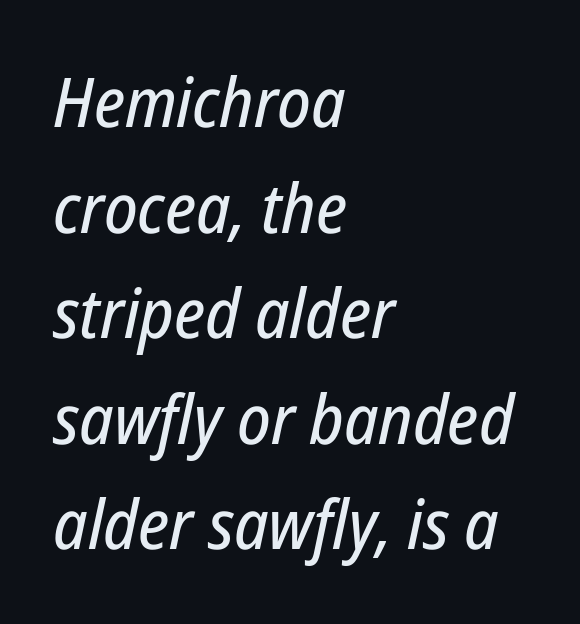
The rendering keeps characters at their native spacing. Decoration check: the copy has no underline. If you drew a ruler down the left edge, every line would touch it. Yep, that's italic — everything's leaning.
